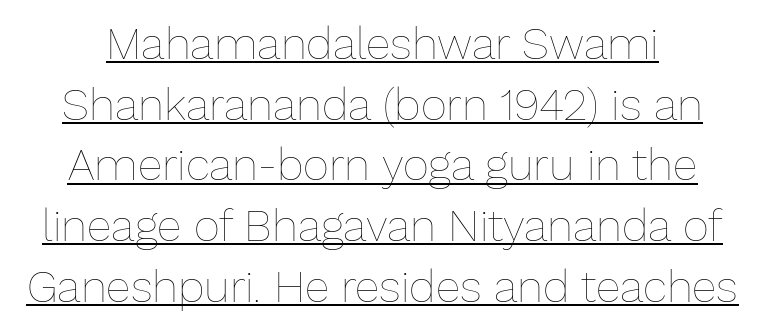
The passage shown has conventional tracking throughout. Caption: lettering with a line underneath. The passage shown is typed in a proportional face where columns would drift. Notice how descenders clear the ascenders below comfortably — that's standard leading. The letterforms sit at book weight or below.
